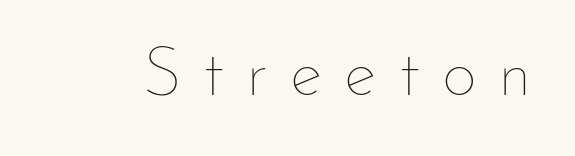
The strokes carry an ordinary text weight at most. The area under the type is left untouched. How are the letters spaced? Widely, with obvious added tracking. You could not count columns in this text — the font is proportionally spaced.
